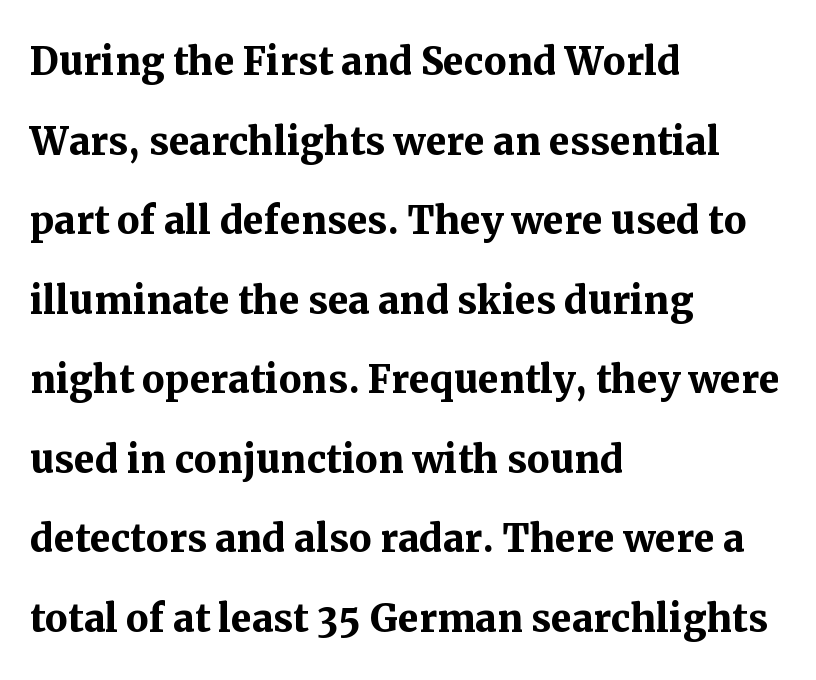
{"serif": "yes", "italic": "no", "bold": "yes", "weight": "semibold", "width": "normal", "stroke_contrast": "medium", "x_height": "medium", "monospaced": "no", "underline": "no", "align": "left", "line_spacing": "normal", "line_spacing_ratio": 1.56, "letter_spacing": "normal", "letter_spacing_em": 0.0, "glyph_px": 51}
